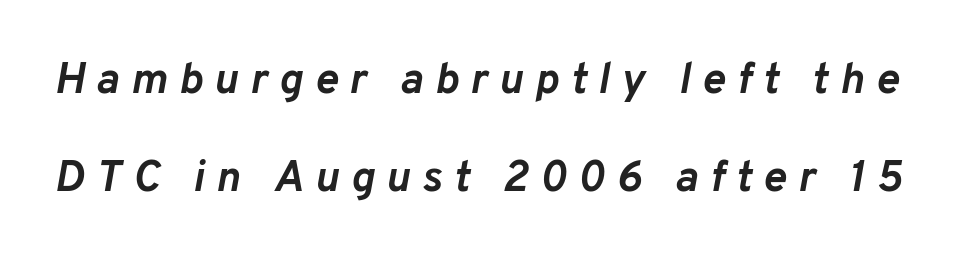
These lines were composed using italics. Type without underlining. Think of a printed novel: that variable character pitch is what you see here. This block would shrink considerably if given ordinary leading; it's expanded now. Someone cranked the tracking dial way up on this one. The passage shown is emphatically bold.
